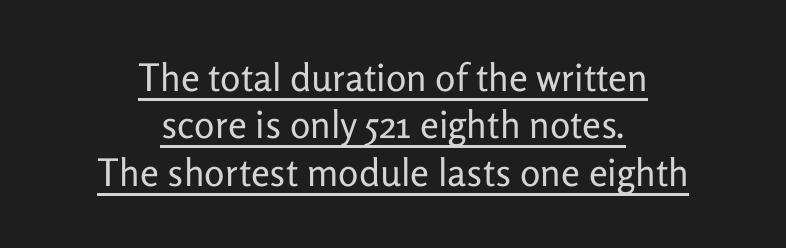
{"serif": "no", "italic": "no", "bold": "no", "weight": "regular", "width": "normal", "stroke_contrast": "low", "x_height": "medium", "monospaced": "no", "underline": "yes", "align": "center", "line_spacing": "normal", "line_spacing_ratio": 1.25, "letter_spacing": "normal", "letter_spacing_em": 0.0, "glyph_px": 38}
